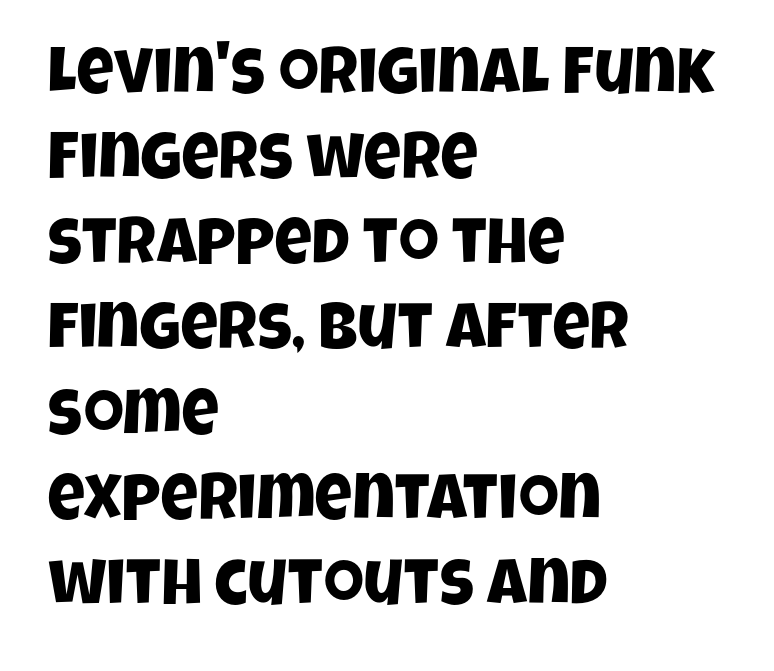
A classic flush-left, rag-right setting is used for this passage. Note the varied advance widths — an 'i' is clearly narrower than an 'm'. The zone under the glyphs is completely vacant. How would I describe the line gaps? Plain and ordinary.
